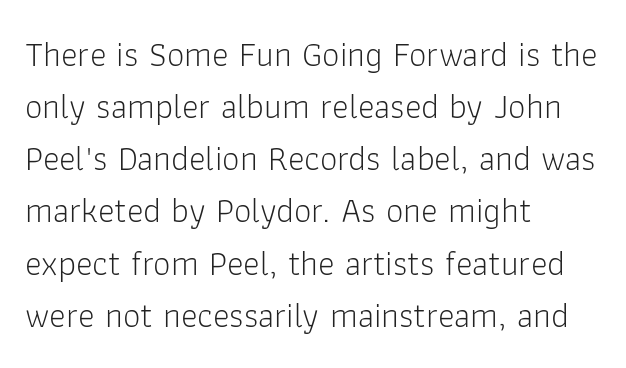
The image shows 35 px light sans-serif type, upright; set left-aligned, normal line spacing (1.49x), normal letter spacing, not underlined; low stroke contrast and a medium x-height.
